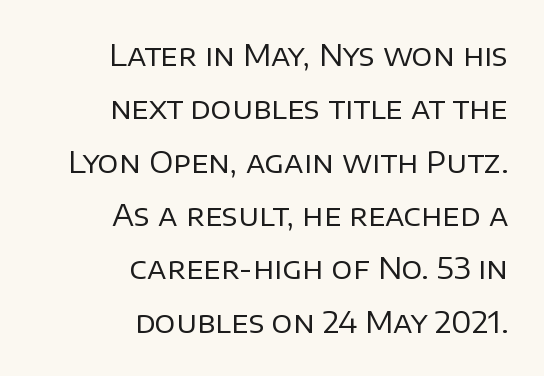
{"serif": "no", "italic": "no", "bold": "no", "weight": "regular", "width": "normal", "stroke_contrast": "low", "x_height": "large", "monospaced": "no", "underline": "no", "align": "right", "line_spacing_ratio": 1.84, "letter_spacing": "normal", "letter_spacing_em": 0.0, "glyph_px": 29}
